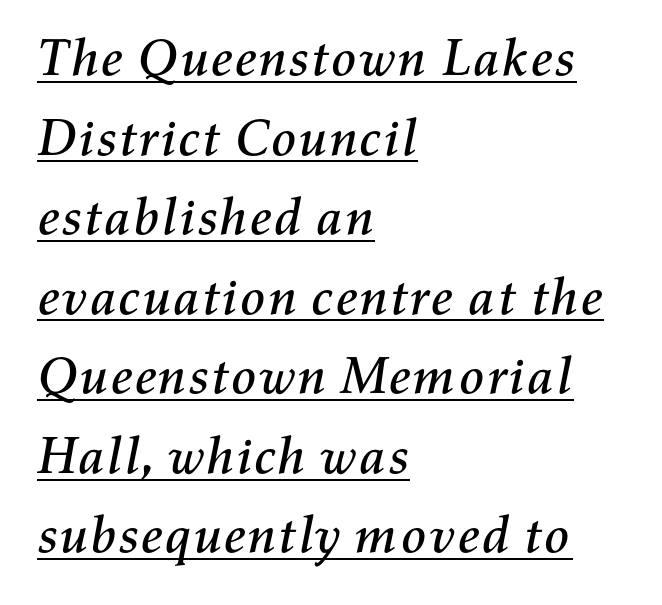
Q: Is the text italic (slanted)? A: Yes, it leans right by about 11 degrees.
Q: Is the text underlined? A: Yes.
Q: How is the paragraph aligned? A: Left-aligned.
Q: Is the spacing between letters normal or unusually wide? A: Normal.
Q: Is the spacing between lines tight, normal or loose? A: Normal.
Q: Width (condensed, normal, or wide)? A: Normal.
Q: Stroke contrast? A: Medium.
Q: x-height? A: Medium.
Q: Monospaced? A: No.
